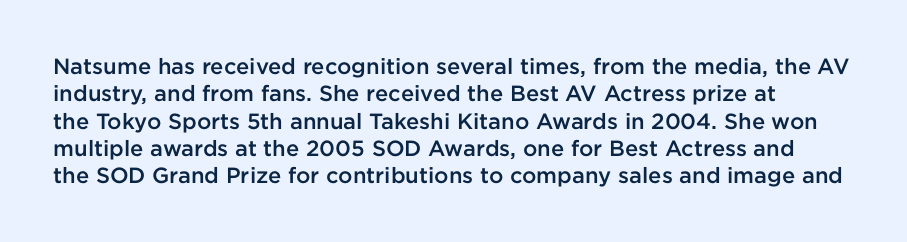
{"italic": "no", "bold": "semi", "underline": "no", "line_spacing_ratio": 1.24, "letter_spacing": "normal", "letter_spacing_em": 0.0, "glyph_px": 22}
